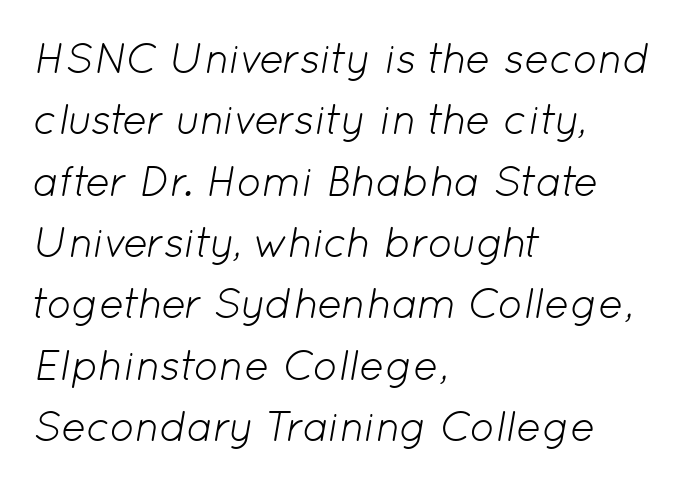
These lines are rendered in a variable-pitch font. In terms of leading, this rendering sits right in the middle. Tall strokes in this sample are angled rather than plumb. The zone under the glyphs is completely vacant. The strokes are not fattened; the text isn't bold.
